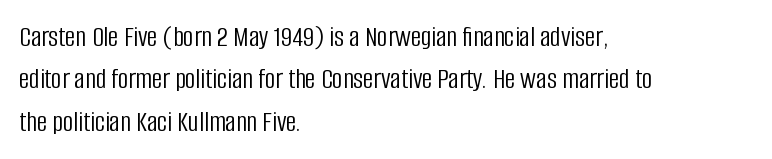
{"serif": "no", "italic": "no", "bold": "no", "weight": "light", "width": "condensed", "stroke_contrast": "low", "x_height": "large", "monospaced": "no", "underline": "no", "align": "left", "line_spacing": "normal", "line_spacing_ratio": 1.46, "letter_spacing": "normal", "letter_spacing_em": 0.0, "glyph_px": 29}
